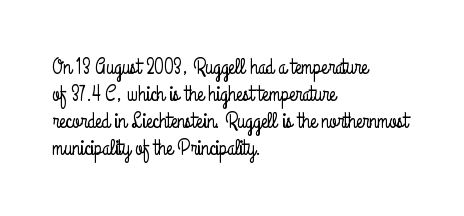
Is the block centered? No — it sits flush against the left margin. Beneath every word, the page is bare. What stands out about the letter spacing? Nothing — it is the standard amount.
